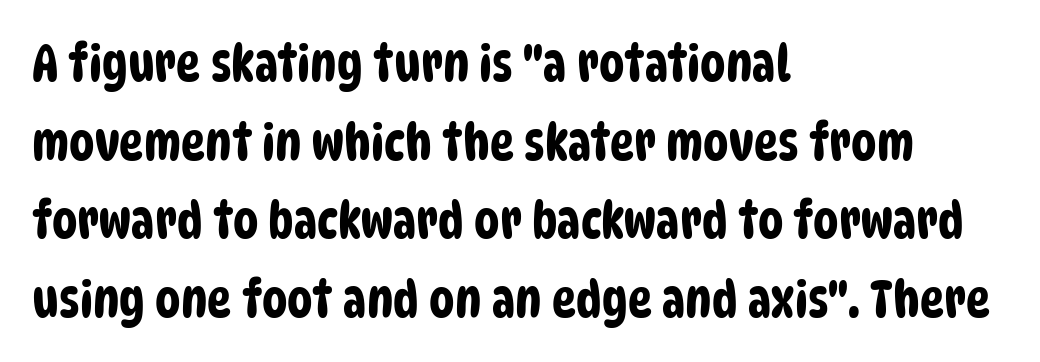
The image shows 51 px condensed sans-serif type; set left-aligned, normal line spacing (1.54x), normal letter spacing, not underlined; low stroke contrast and a large x-height.
